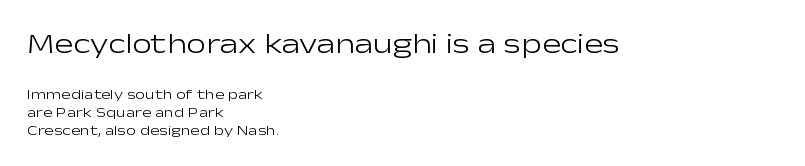
Look at the bottom of the vertical strokes: they stop flat, with no serifs. One-word summary of the alignment: left. The specimen reads as upright at a glance. Just letters on the line, the space beneath them empty.
